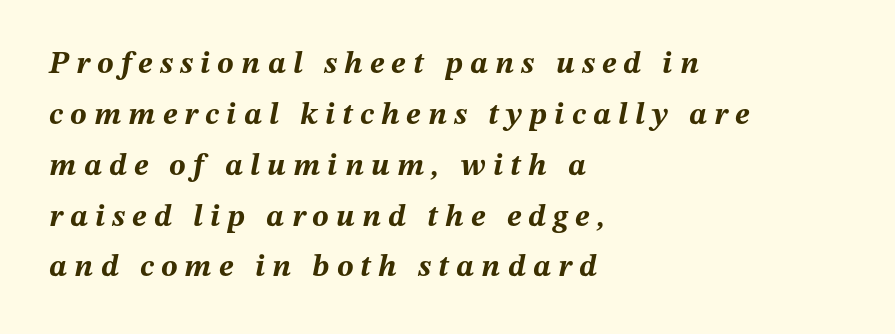
The image shows 31 px bold type, italic (leaning right); set left-aligned, normal line spacing (1.64x), unusually wide letter spacing (+0.23 em), not underlined; medium stroke contrast and a medium x-height.
